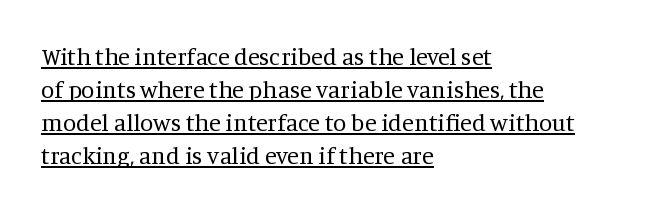
The image shows 24 px text type, upright; set left-aligned, normal line spacing (1.38x), normal letter spacing, underlined.
